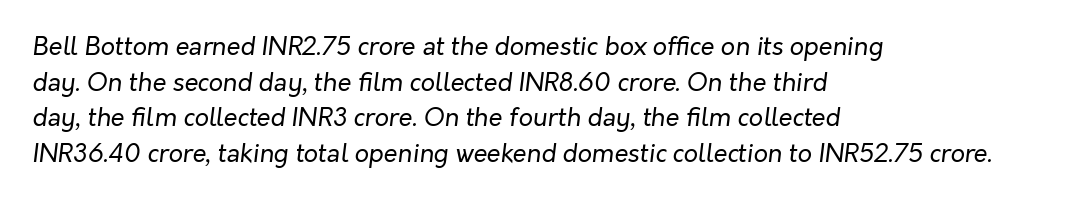
The image shows 25 px text type, italic (leaning right); set left-aligned, normal line spacing (1.43x), normal letter spacing, not underlined.
